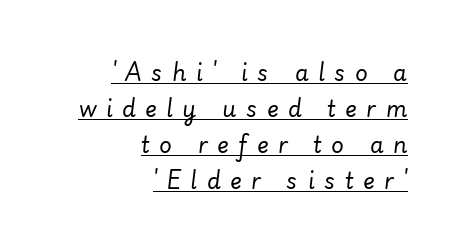
{"italic": "yes", "lean": "right", "slant_degrees": 7, "bold": "no", "underline": "yes", "align": "right", "line_spacing": "normal", "line_spacing_ratio": 1.63, "letter_spacing": "wide", "letter_spacing_em": 0.43, "glyph_px": 22}
